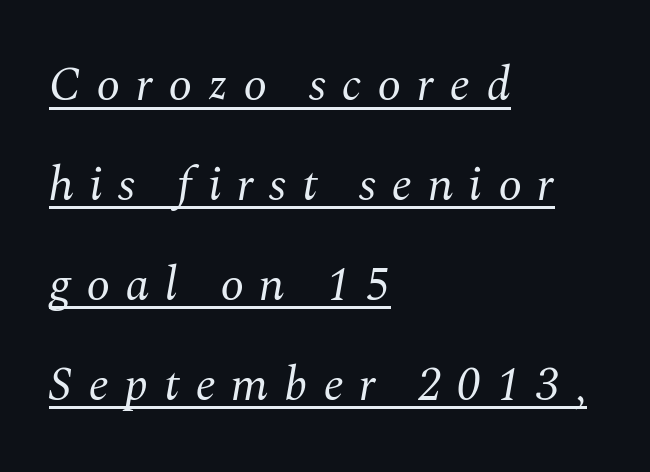
Q: Is the text bold? A: No.
Q: Is the text italic (slanted)? A: Yes, it leans right by about 10 degrees.
Q: Is the typeface a serif or a sans-serif typeface? A: Serif.
Q: Is the text underlined? A: Yes.
Q: How is the paragraph aligned? A: Left-aligned.
Q: Is the spacing between letters normal or unusually wide? A: Unusually wide.
Q: Is the spacing between lines tight, normal or loose? A: Loose.
Q: Width (condensed, normal, or wide)? A: Normal.
Q: Stroke contrast? A: Medium.
Q: x-height? A: Medium.
Q: Monospaced? A: No.
